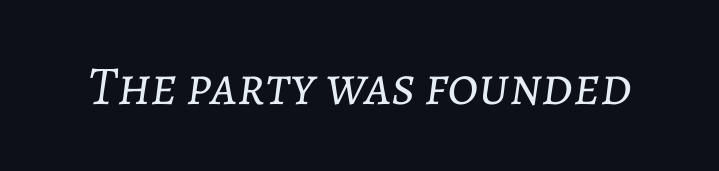
The image shows 55 px light type, italic (leaning right); set normal letter spacing, not underlined; low stroke contrast and a medium x-height.
